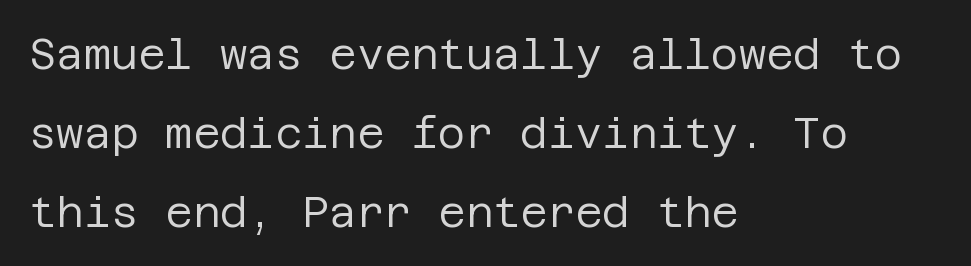
{"serif": "no", "italic": "no", "bold": "no", "weight": "regular", "width": "normal", "stroke_contrast": "low", "x_height": "large", "underline": "no", "align": "left", "line_spacing_ratio": 1.88, "letter_spacing": "normal", "letter_spacing_em": 0.0, "glyph_px": 42}
